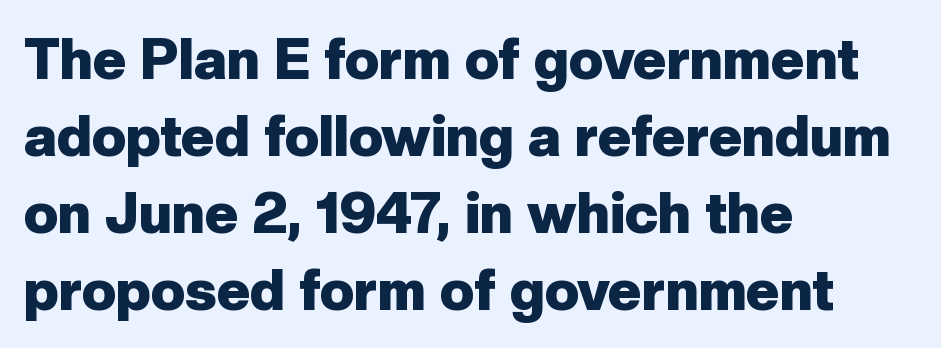
The image shows 57 px heavy sans-serif type, upright; set left-aligned, normal line spacing (1.35x), normal letter spacing, not underlined; low stroke contrast and a medium x-height.
